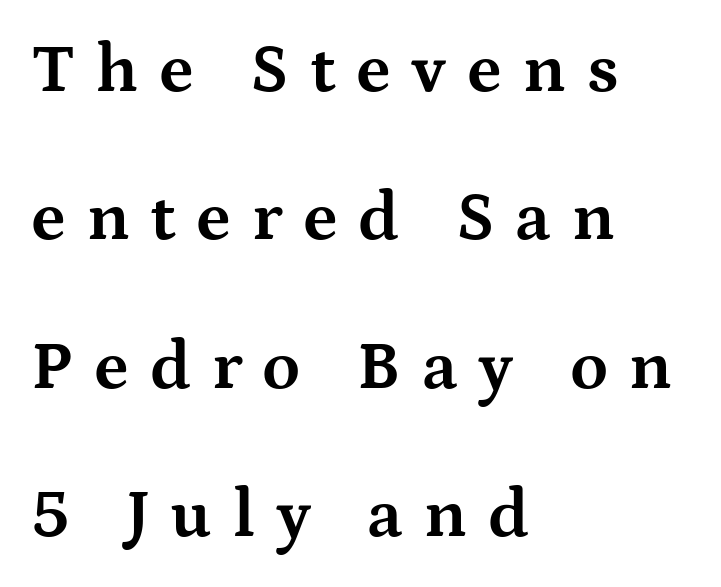
The image shows 69 px bold, wide serif type, upright; set left-aligned, loose line spacing (2.15x), unusually wide letter spacing (+0.3 em), not underlined; medium stroke contrast and a medium x-height.
